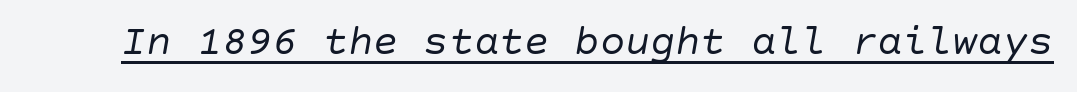
The image shows 42 px regular-weight type, italic (leaning right); set normal letter spacing, underlined; low stroke contrast and a large x-height.
